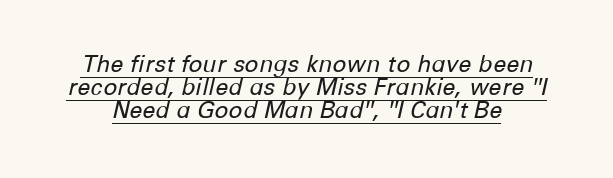
{"italic": "yes", "lean": "right", "slant_degrees": 12, "bold": "no", "underline": "yes", "line_spacing": "tight", "line_spacing_ratio": 1.0, "letter_spacing": "normal", "letter_spacing_em": 0.0, "glyph_px": 23}
